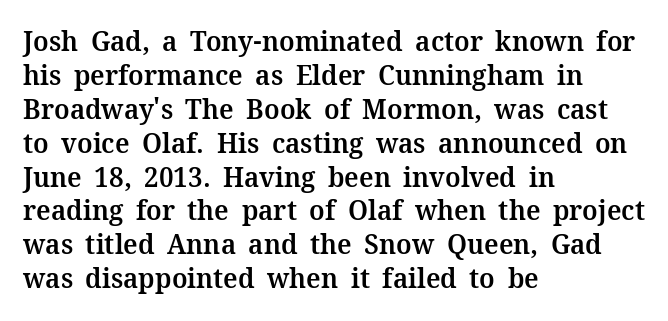
Nothing unusual about the tracking: characters are spaced as the font intends. Old-style or modern, the face here clearly has serifs. Designer's note — italics off, roman on. Is this a fixed-width face? No — the glyphs have proportional, varying widths. Where is the straight margin? On the left. The strip under each line holds only bare page.
